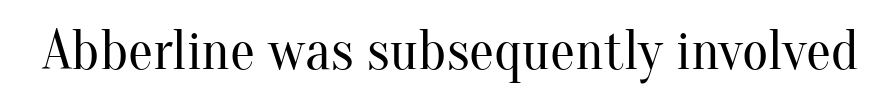
Caption: standard tracking, unaltered. This sample has the flowing, uneven cadence of proportional lettering. A quiet, ordinary-to-light weight characterises the typeface. The type family on display is of the serif kind. The font's upright variant was chosen for this text.
